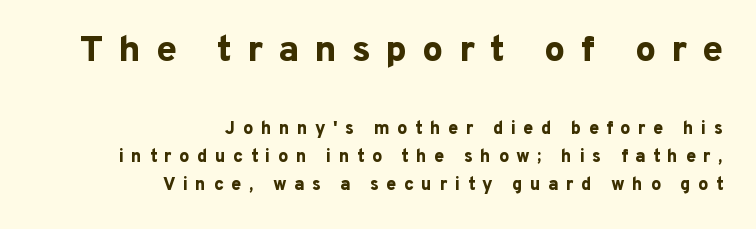
Look at the stroke-to-counter ratio: heavy, a bold. The letters advance in unequal steps, a hallmark of proportional type. Reading down the column, the eye jumps a familiar distance to each next line. Alignment: flush right. Quick note: not italic, upright. Underline: absent.
